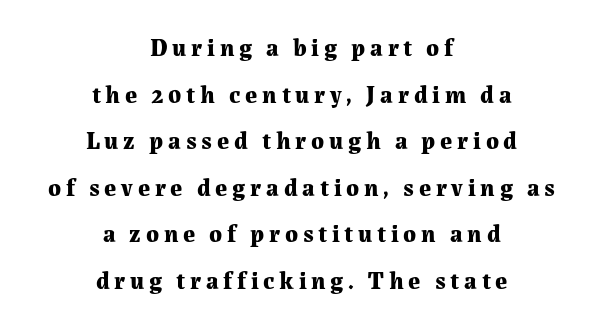
{"italic": "no", "bold": "yes", "underline": "no", "align": "center", "line_spacing": "loose", "line_spacing_ratio": 1.94, "letter_spacing": "wide", "letter_spacing_em": 0.2, "glyph_px": 24}
